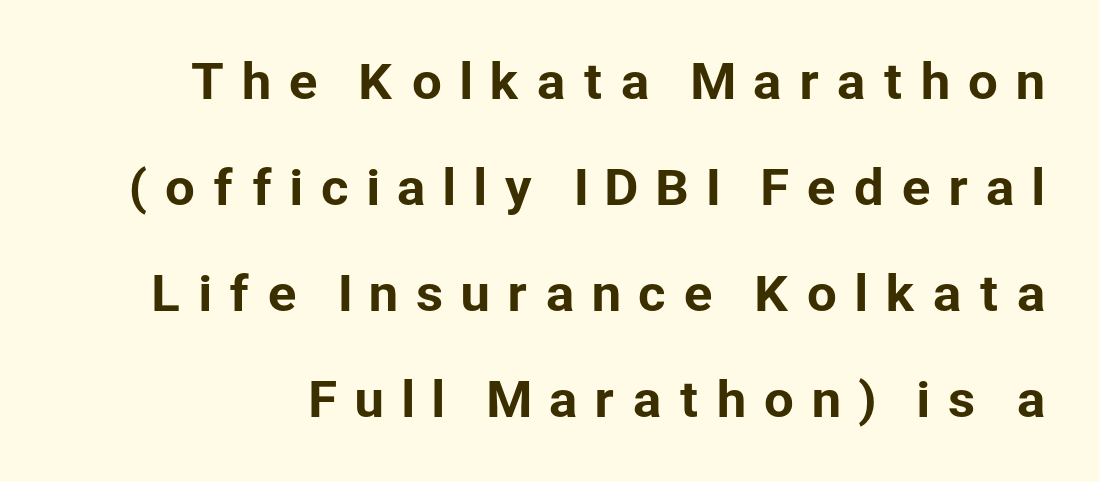
Q: Is the text italic (slanted)? A: No, it is upright.
Q: Is the typeface a serif or a sans-serif typeface? A: Sans-serif.
Q: Is the text underlined? A: No.
Q: Is the spacing between letters normal or unusually wide? A: Unusually wide.
Q: Is the spacing between lines tight, normal or loose? A: Loose.
Q: Width (condensed, normal, or wide)? A: Normal.
Q: Stroke contrast? A: Low.
Q: x-height? A: Medium.
Q: Monospaced? A: No.
